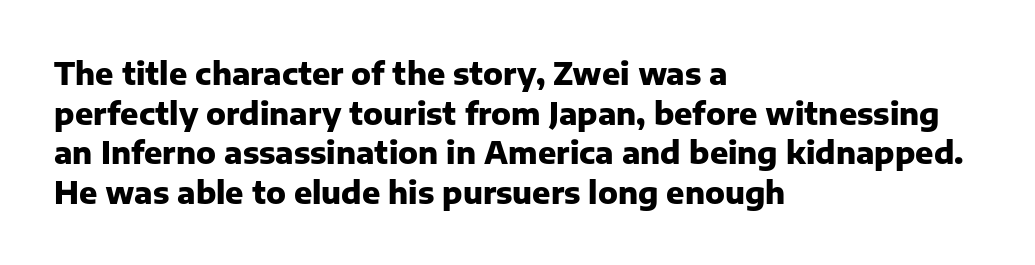
{"serif": "no", "italic": "no", "bold": "yes", "weight": "heavy", "width": "normal", "stroke_contrast": "low", "x_height": "medium", "monospaced": "no", "underline": "no", "align": "left", "line_spacing": "normal", "line_spacing_ratio": 1.32, "letter_spacing": "normal", "letter_spacing_em": 0.0, "glyph_px": 30}
